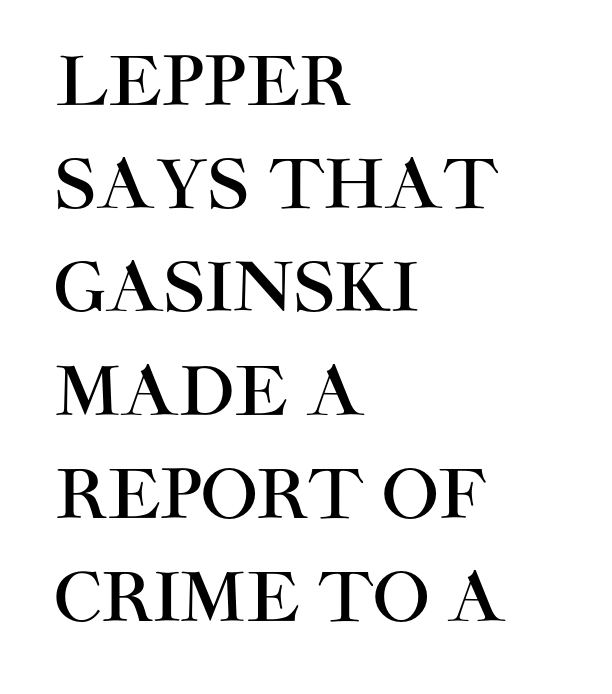
Q: Is the text italic (slanted)? A: No, it is upright.
Q: Is the typeface a serif or a sans-serif typeface? A: Sans-serif.
Q: Is the text underlined? A: No.
Q: How is the paragraph aligned? A: Left-aligned.
Q: Is the spacing between letters normal or unusually wide? A: Normal.
Q: Is the spacing between lines tight, normal or loose? A: Normal.
Q: Width (condensed, normal, or wide)? A: Normal.
Q: Stroke contrast? A: High.
Q: x-height? A: Large.
Q: Monospaced? A: No.
